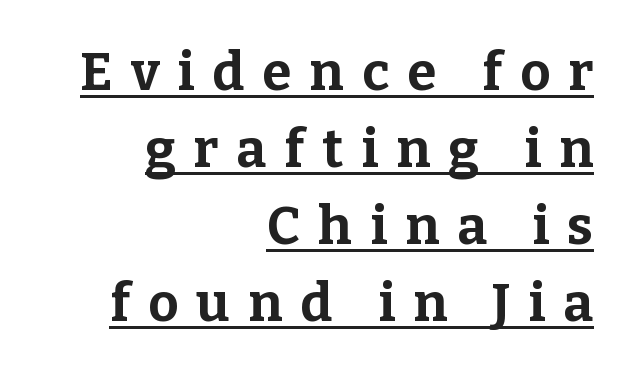
{"serif": "yes", "italic": "no", "bold": "yes", "weight": "bold", "width": "normal", "stroke_contrast": "low", "x_height": "medium", "monospaced": "no", "underline": "yes", "align": "right", "line_spacing": "normal", "line_spacing_ratio": 1.45, "letter_spacing": "wide", "letter_spacing_em": 0.34, "glyph_px": 53}
